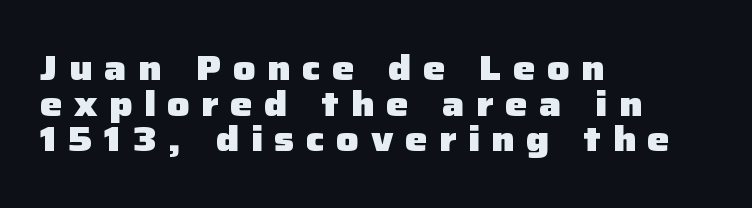
The image shows 35 px heavy sans-serif type, upright; set left-aligned, tight line spacing (1.02x), unusually wide letter spacing (+0.33 em), not underlined; low stroke contrast and a medium x-height.
